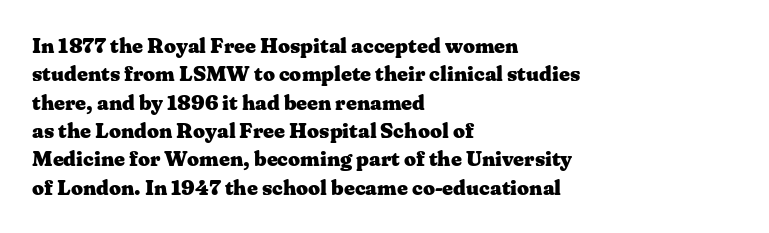
Q: Is the text bold? A: Yes.
Q: Is the text italic (slanted)? A: No, it is upright.
Q: Is the text underlined? A: No.
Q: How is the paragraph aligned? A: Left-aligned.
Q: Is the spacing between letters normal or unusually wide? A: Normal.
Q: Is the spacing between lines tight, normal or loose? A: Normal.
